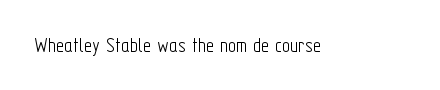
The image shows 22 px text type, upright; set normal letter spacing, not underlined.
